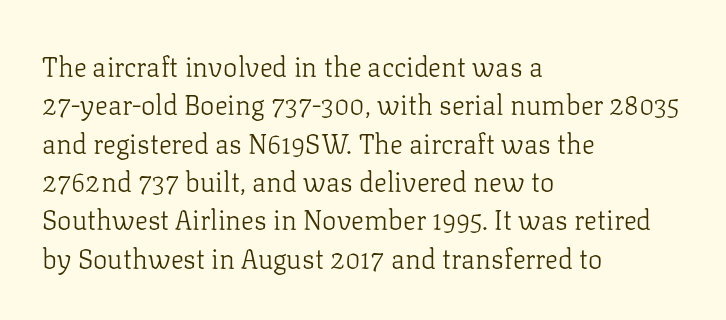
Q: Is the text bold? A: No.
Q: Is the text italic (slanted)? A: No, it is upright.
Q: Is the text underlined? A: No.
Q: How is the paragraph aligned? A: Left-aligned.
Q: Is the spacing between letters normal or unusually wide? A: Normal.
Q: Is the spacing between lines tight, normal or loose? A: Normal.
